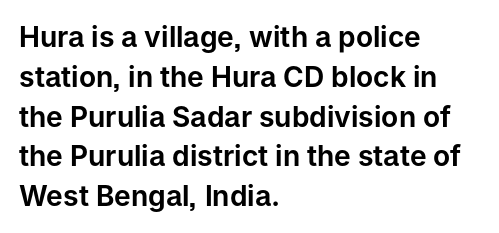
{"serif": "no", "italic": "no", "width": "normal", "stroke_contrast": "low", "x_height": "medium", "monospaced": "no", "underline": "no", "align": "left", "line_spacing": "normal", "line_spacing_ratio": 1.42, "letter_spacing": "normal", "letter_spacing_em": 0.0, "glyph_px": 28}
